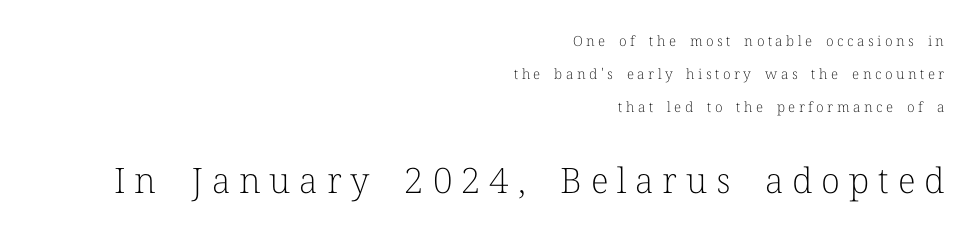
Is this a fixed-width face? No — the glyphs have proportional, varying widths. A roman cut, with each character standing at attention. The words here are not underlined. Successive baselines arrive slowly, with a big drop between each. I'd call this a serif setting — the letters wear small feet. The more generous point size was reserved for the lower chunk.
